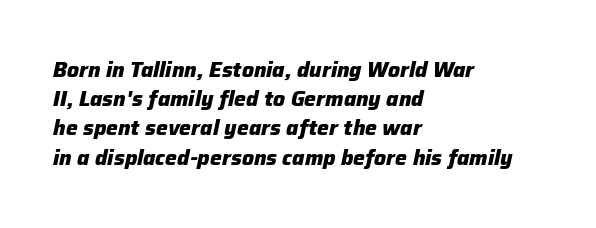
Q: Is the text bold? A: Yes.
Q: Is the text italic (slanted)? A: Yes, it leans right by about 12 degrees.
Q: Is the text underlined? A: No.
Q: How is the paragraph aligned? A: Left-aligned.
Q: Is the spacing between letters normal or unusually wide? A: Normal.
Q: Is the spacing between lines tight, normal or loose? A: Normal.
